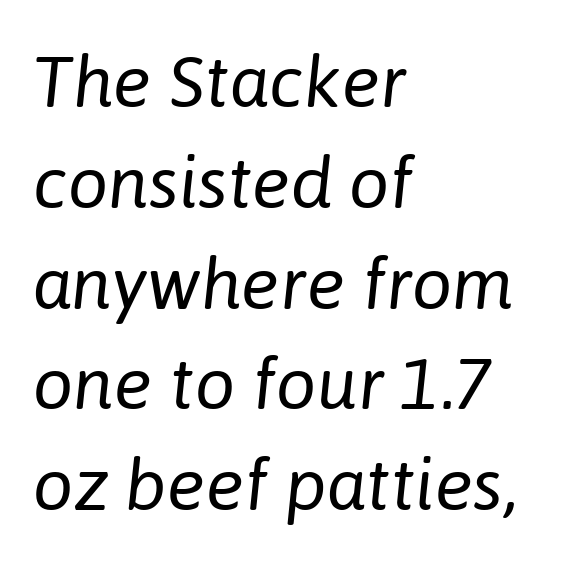
Q: Is the text bold? A: No.
Q: Is the text italic (slanted)? A: Yes, it leans right by about 6 degrees.
Q: Is the text underlined? A: No.
Q: How is the paragraph aligned? A: Left-aligned.
Q: Is the spacing between letters normal or unusually wide? A: Normal.
Q: Is the spacing between lines tight, normal or loose? A: Normal.
Q: Width (condensed, normal, or wide)? A: Normal.
Q: Stroke contrast? A: Low.
Q: x-height? A: Medium.
Q: Monospaced? A: No.
